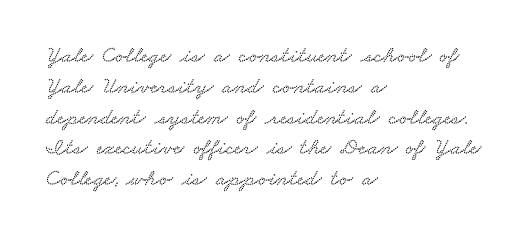
Q: Is the text underlined? A: No.
Q: How is the paragraph aligned? A: Left-aligned.
Q: Is the spacing between letters normal or unusually wide? A: Normal.
Q: Is the spacing between lines tight, normal or loose? A: Normal.
